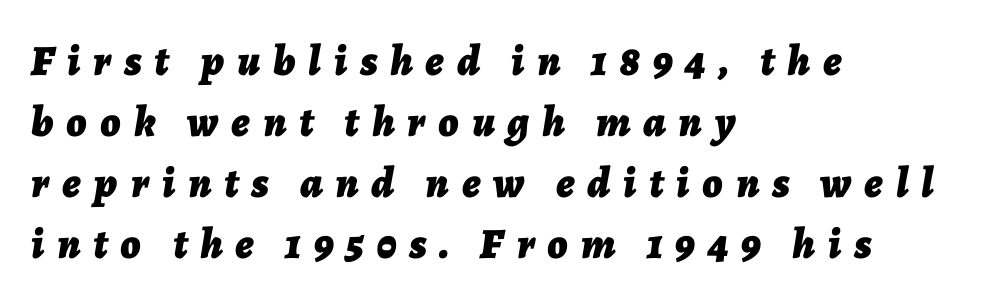
The image shows 43 px bold type, italic (leaning right); set left-aligned, normal line spacing (1.42x), unusually wide letter spacing (+0.3 em), not underlined; low stroke contrast and a medium x-height.
